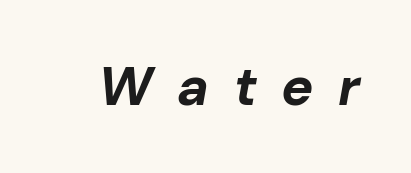
Q: Is the text bold? A: Yes.
Q: Is the text italic (slanted)? A: Yes, it leans right by about 10 degrees.
Q: Is the text underlined? A: No.
Q: Is the spacing between letters normal or unusually wide? A: Unusually wide.
Q: Width (condensed, normal, or wide)? A: Normal.
Q: Stroke contrast? A: Low.
Q: x-height? A: Medium.
Q: Monospaced? A: No.
